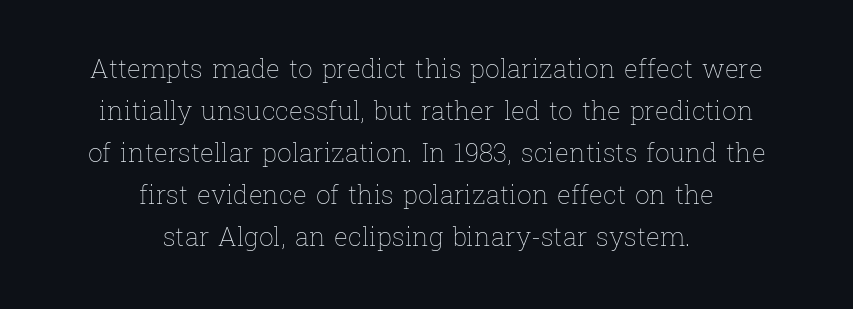
The image shows 26 px text type, upright; set centered, normal line spacing (1.62x), normal letter spacing, not underlined.
